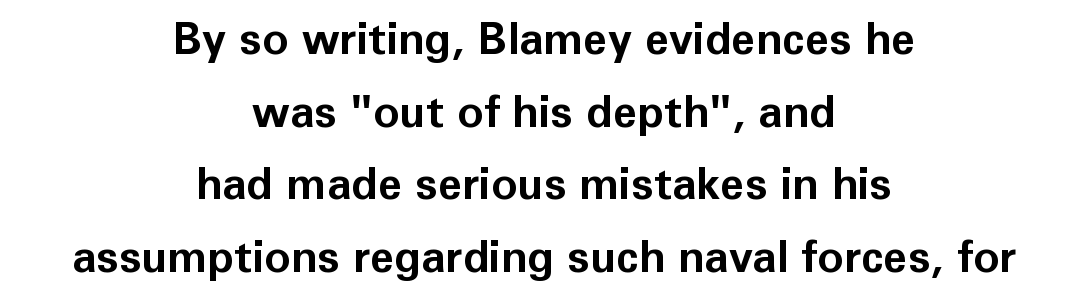
Q: Is the text bold? A: Yes.
Q: Is the text italic (slanted)? A: No, it is upright.
Q: Is the typeface a serif or a sans-serif typeface? A: Sans-serif.
Q: Is the text underlined? A: No.
Q: How is the paragraph aligned? A: Centered.
Q: Is the spacing between letters normal or unusually wide? A: Normal.
Q: Is the spacing between lines tight, normal or loose? A: Normal.
Q: Width (condensed, normal, or wide)? A: Normal.
Q: Stroke contrast? A: Low.
Q: x-height? A: Medium.
Q: Monospaced? A: No.
